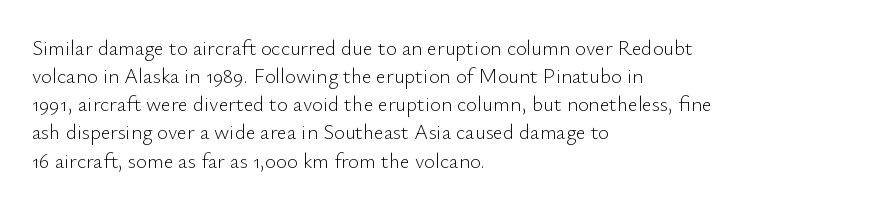
Q: Is the text bold? A: No.
Q: Is the text italic (slanted)? A: No, it is upright.
Q: Is the text underlined? A: No.
Q: How is the paragraph aligned? A: Left-aligned.
Q: Is the spacing between letters normal or unusually wide? A: Normal.
Q: Is the spacing between lines tight, normal or loose? A: Normal.
